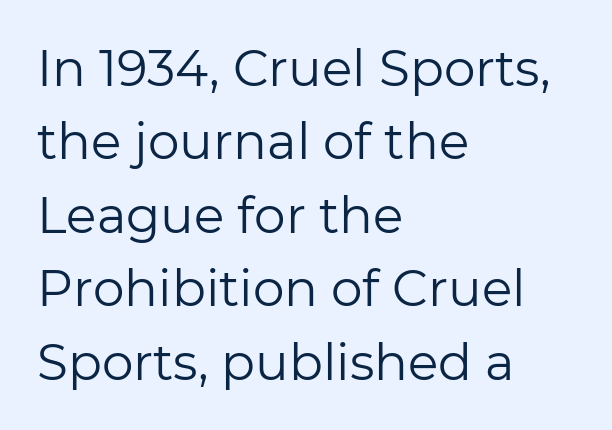
The image shows 50 px regular-weight sans-serif type, upright; set left-aligned, normal line spacing (1.47x), normal letter spacing, not underlined; low stroke contrast and a medium x-height.
